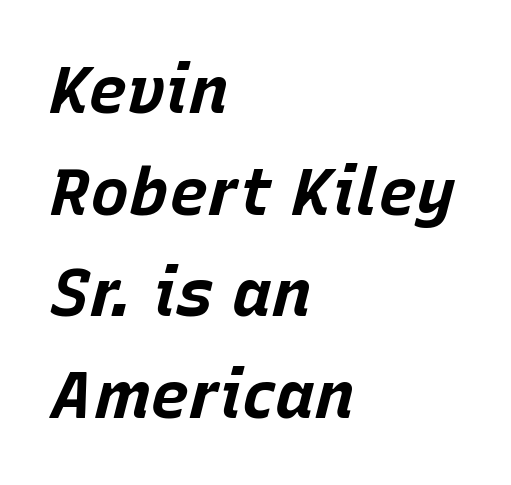
The image shows 66 px bold type, italic (leaning right); set left-aligned, normal line spacing (1.54x), normal letter spacing, not underlined; low stroke contrast and a large x-height.
